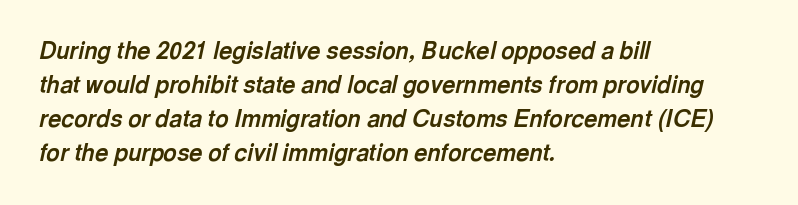
This is heavy type, rendered in bold. Rendered with sloped, italic letterforms. This rendering uses left alignment, leaving the right contour irregular. Leading matches the norm, producing a regular column. Clear beneath every line of the passage. A typesetter would call this zero additional tracking.
